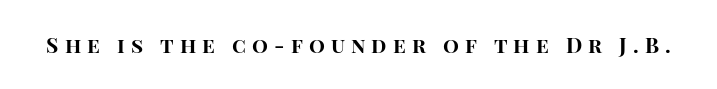
Q: Is the text bold? A: Yes.
Q: Is the text italic (slanted)? A: No, it is upright.
Q: Is the text underlined? A: No.
Q: Is the spacing between letters normal or unusually wide? A: Unusually wide.
